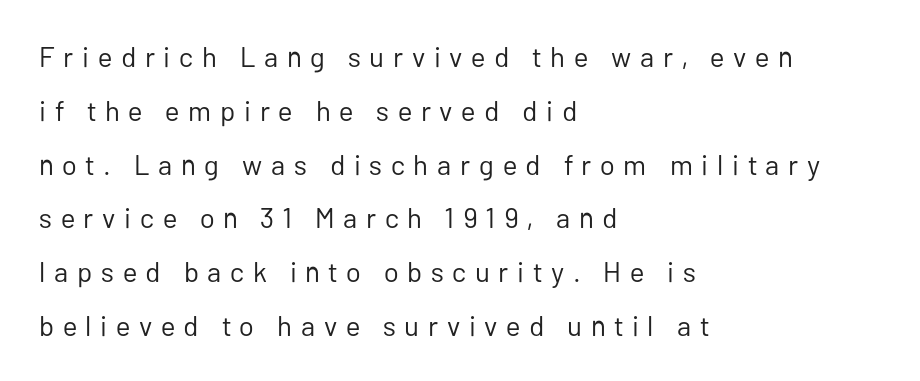
{"serif": "no", "italic": "no", "bold": "no", "weight": "regular", "width": "normal", "stroke_contrast": "low", "x_height": "medium", "monospaced": "no", "underline": "no", "align": "left", "line_spacing": "loose", "line_spacing_ratio": 1.92, "letter_spacing": "wide", "letter_spacing_em": 0.31, "glyph_px": 28}
